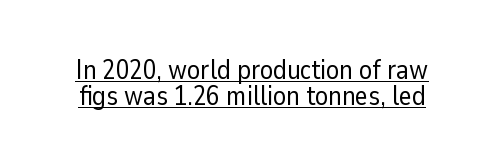
Q: Is the text bold? A: No.
Q: Is the text italic (slanted)? A: No, it is upright.
Q: Is the text underlined? A: Yes.
Q: Is the spacing between letters normal or unusually wide? A: Normal.
Q: Is the spacing between lines tight, normal or loose? A: Tight.
